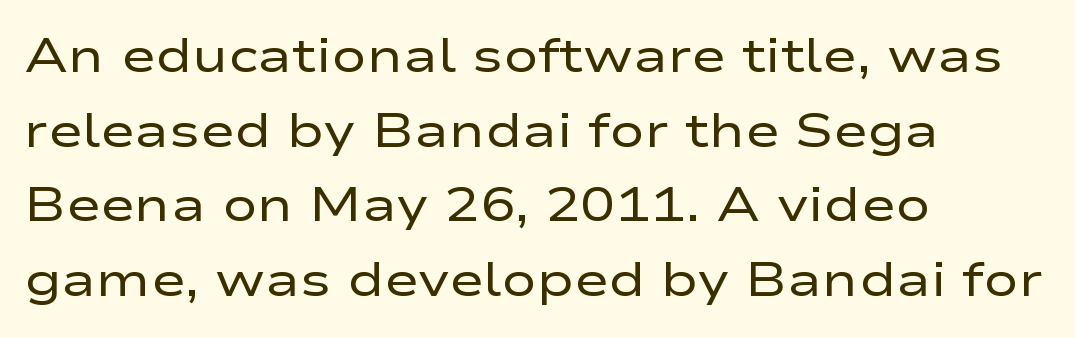
Q: Is the text bold? A: No.
Q: Is the text italic (slanted)? A: No, it is upright.
Q: Is the typeface a serif or a sans-serif typeface? A: Sans-serif.
Q: Is the text underlined? A: No.
Q: How is the paragraph aligned? A: Left-aligned.
Q: Is the spacing between letters normal or unusually wide? A: Normal.
Q: Is the spacing between lines tight, normal or loose? A: Normal.
Q: Width (condensed, normal, or wide)? A: Wide.
Q: Stroke contrast? A: Low.
Q: x-height? A: Medium.
Q: Monospaced? A: No.
